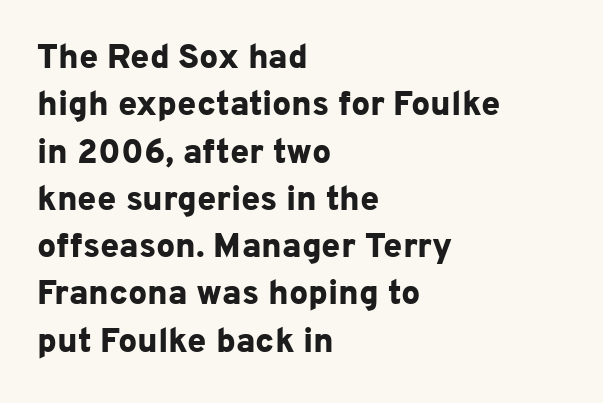
{"serif": "no", "italic": "no", "bold": "yes", "weight": "bold", "width": "normal", "stroke_contrast": "low", "x_height": "medium", "monospaced": "no", "underline": "no", "align": "left", "line_spacing": "normal", "line_spacing_ratio": 1.39, "letter_spacing": "normal", "letter_spacing_em": 0.0, "glyph_px": 34}
